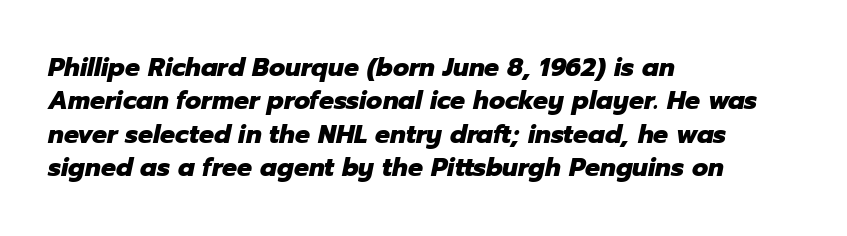
The image shows 25 px bold type, italic (leaning right); set left-aligned, normal line spacing (1.34x), normal letter spacing, not underlined.
